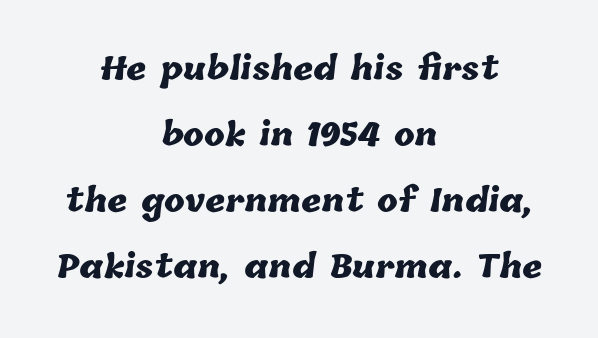
I'd describe the lettering as bold — thick and assertive. One-word summary of the alignment: center. No word sits above an underline. Spacing between characters is what you'd get straight out of the box. Each letter keeps its own natural width here, so spacing adapts to shape. Horizontal bands of white between lines are thick stripes.
